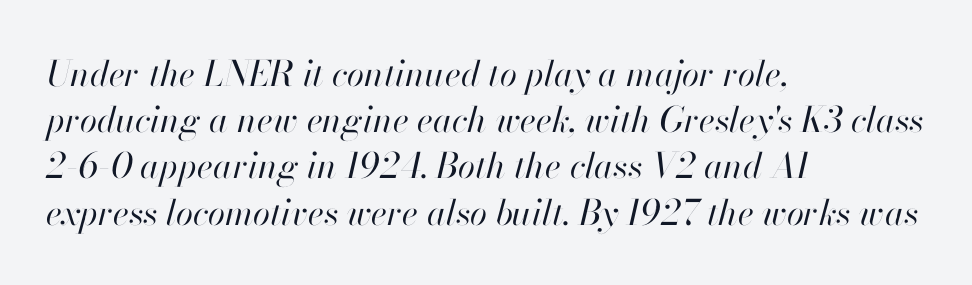
The image shows 35 px regular-weight type, italic (leaning right); set left-aligned, normal line spacing (1.32x), normal letter spacing, not underlined; high stroke contrast and a small x-height.
